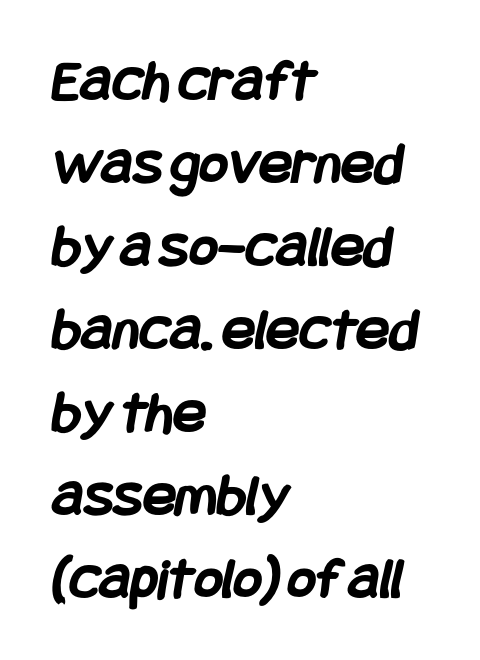
Q: Is the text bold? A: Yes.
Q: Is the typeface a serif or a sans-serif typeface? A: Sans-serif.
Q: Is the text underlined? A: No.
Q: How is the paragraph aligned? A: Left-aligned.
Q: Is the spacing between letters normal or unusually wide? A: Normal.
Q: Is the spacing between lines tight, normal or loose? A: Normal.
Q: Width (condensed, normal, or wide)? A: Condensed.
Q: Stroke contrast? A: Low.
Q: x-height? A: Large.
